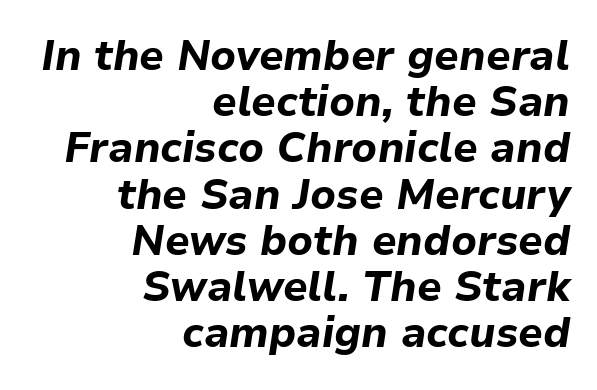
Q: Is the text bold? A: Yes.
Q: Is the text italic (slanted)? A: Yes, it leans right by about 9 degrees.
Q: Is the text underlined? A: No.
Q: How is the paragraph aligned? A: Right-aligned.
Q: Is the spacing between letters normal or unusually wide? A: Normal.
Q: Is the spacing between lines tight, normal or loose? A: Tight.
Q: Width (condensed, normal, or wide)? A: Normal.
Q: Stroke contrast? A: Low.
Q: x-height? A: Medium.
Q: Monospaced? A: No.
